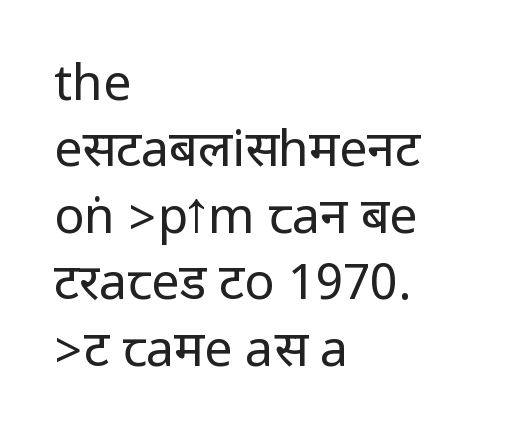
{"serif": "no", "italic": "no", "bold": "no", "weight": "regular", "width": "condensed", "stroke_contrast": "low", "underline": "no", "align": "left", "line_spacing": "normal", "line_spacing_ratio": 1.33, "letter_spacing": "normal", "letter_spacing_em": 0.0, "glyph_px": 50}
